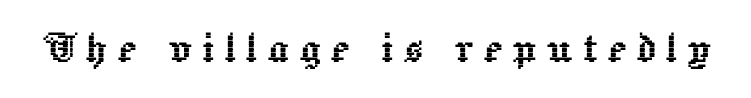
The image shows 51 px text type, upright; set not underlined; a medium x-height.
